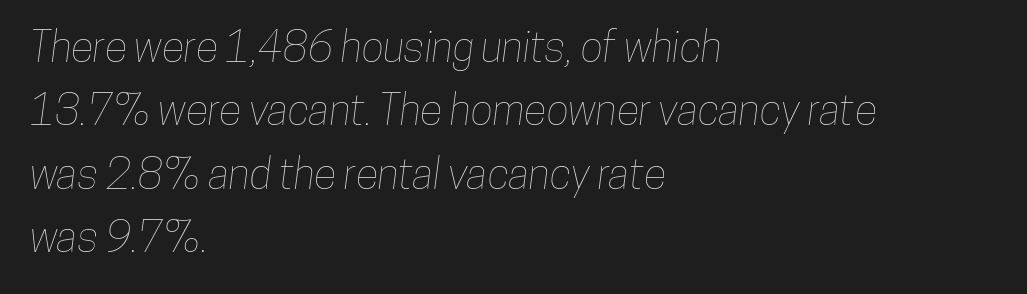
{"width": "condensed", "stroke_contrast": "low", "x_height": "medium", "monospaced": "no", "underline": "no", "align": "left", "line_spacing": "normal", "line_spacing_ratio": 1.51, "letter_spacing": "normal", "letter_spacing_em": 0.0, "glyph_px": 42}
